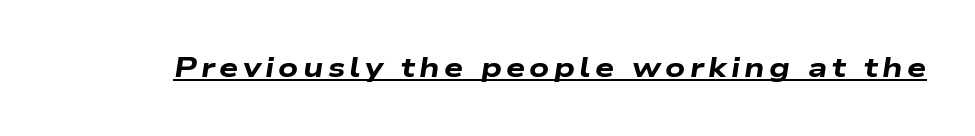
The glyphs have the mass of a bold cut. Notice how a bar underscores the lettering throughout. A typesetter would mark this as italic.
